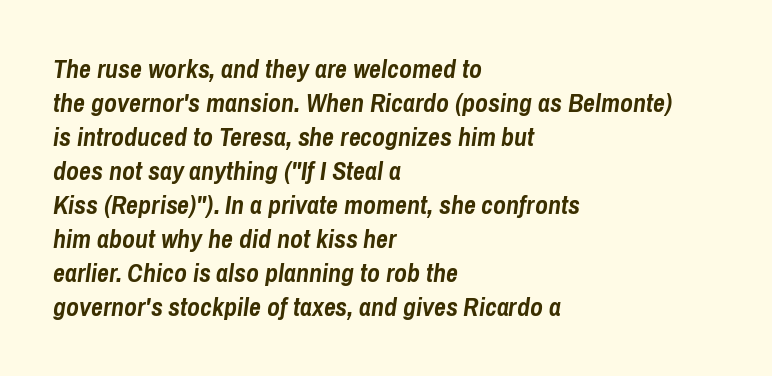
The image shows 26 px bold type, italic (leaning right); set left-aligned, normal line spacing (1.31x), normal letter spacing, not underlined.
